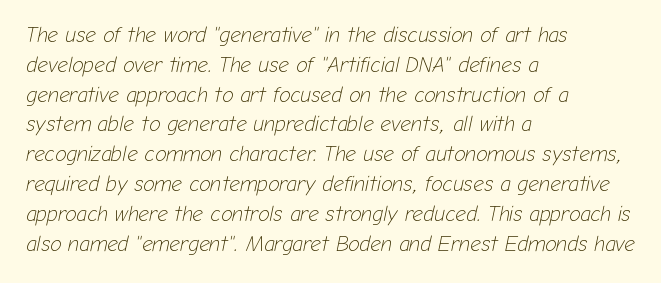
The passage shown leans; its letterforms are oblique. In terms of leading, this rendering sits right in the middle. The weight tops out at a normal text grade. The passage is arranged the way most books set body copy — flush left.
